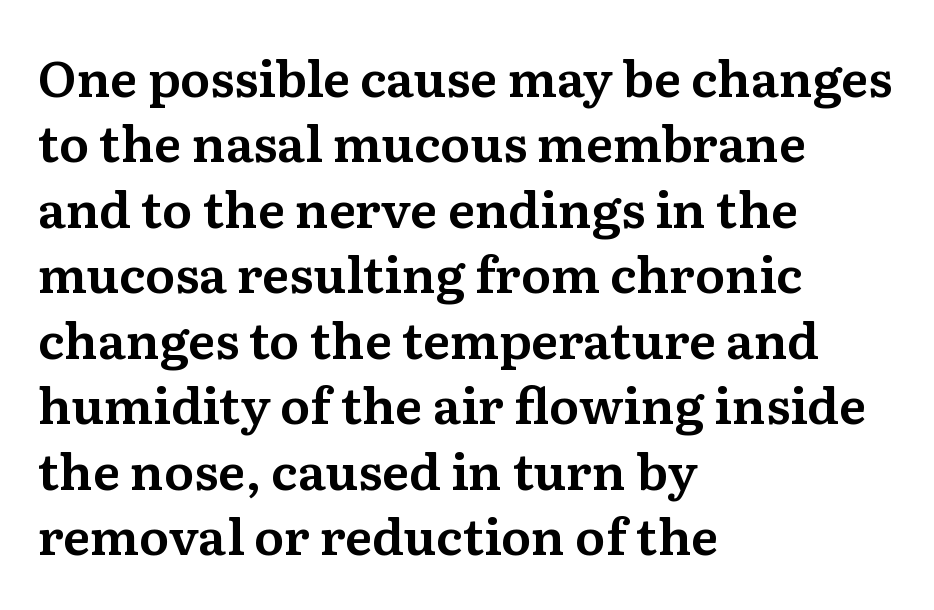
The image shows 50 px serif type, upright; set left-aligned, normal line spacing (1.31x), normal letter spacing, not underlined; medium stroke contrast and a medium x-height.
